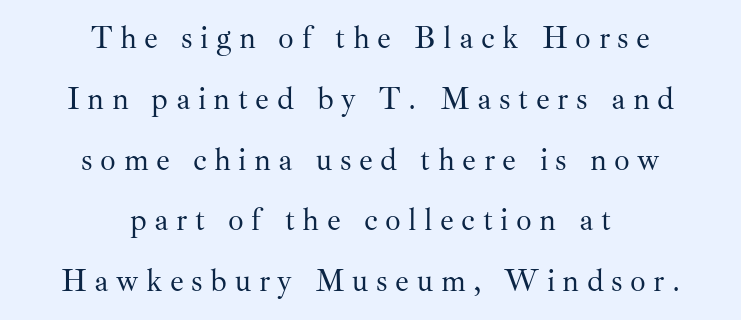
Q: Is the text bold? A: No.
Q: Is the text italic (slanted)? A: No, it is upright.
Q: Is the typeface a serif or a sans-serif typeface? A: Serif.
Q: Is the text underlined? A: No.
Q: How is the paragraph aligned? A: Centered.
Q: Is the spacing between letters normal or unusually wide? A: Unusually wide.
Q: Is the spacing between lines tight, normal or loose? A: Loose.
Q: Width (condensed, normal, or wide)? A: Normal.
Q: Stroke contrast? A: Medium.
Q: x-height? A: Small.
Q: Monospaced? A: No.
